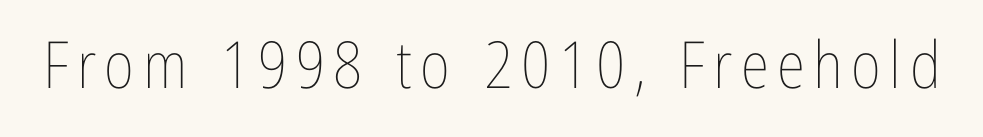
The image shows 65 px thin, condensed type, upright; set not underlined; low stroke contrast and a medium x-height.
